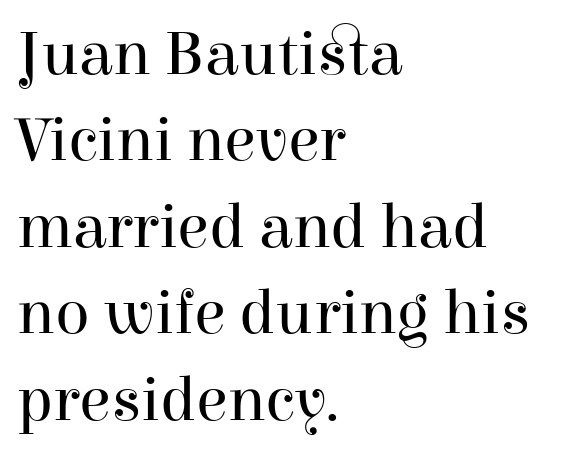
{"serif": "yes", "italic": "no", "bold": "no", "weight": "regular", "width": "normal", "stroke_contrast": "high", "x_height": "medium", "monospaced": "no", "underline": "no", "align": "left", "line_spacing": "normal", "line_spacing_ratio": 1.35, "letter_spacing": "normal", "letter_spacing_em": 0.0, "glyph_px": 64}
